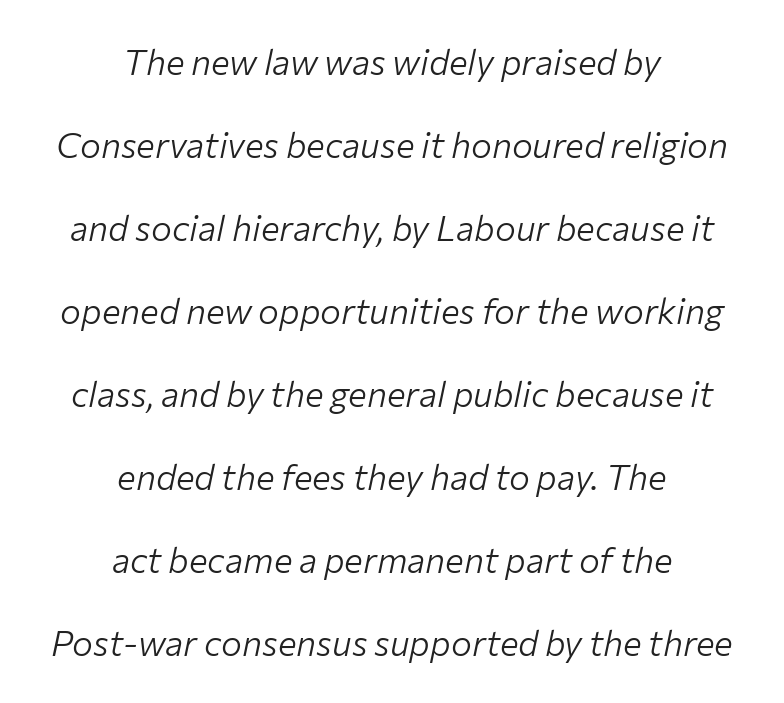
The image shows 35 px light type, italic (leaning right); set centered, loose line spacing (2.37x), normal letter spacing, not underlined; low stroke contrast and a medium x-height.
